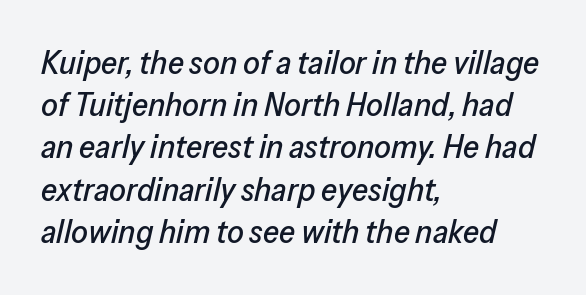
Proportional: the letters do not fall into vertical columns. Notice how the stems are inclined rather than vertical — that's the hallmark of italics. Descenders are the only things crossing below the line. Teacher's note: observe the even left margin — that is flush-left alignment. Quick note: interline space is typical. There is no visible air inserted between adjacent glyphs.
